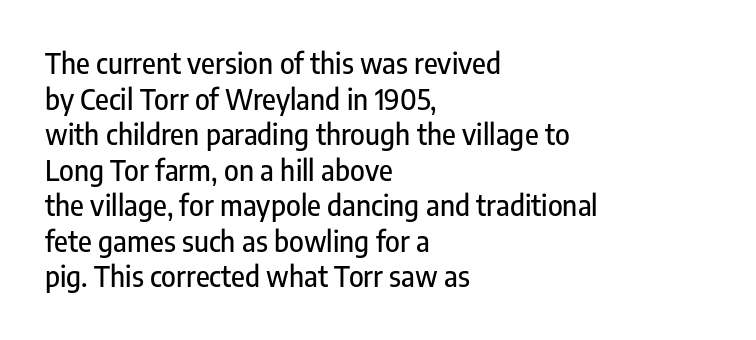
The image shows 28 px condensed sans-serif type, upright; set left-aligned, normal line spacing (1.27x), normal letter spacing, not underlined; low stroke contrast and a medium x-height.
